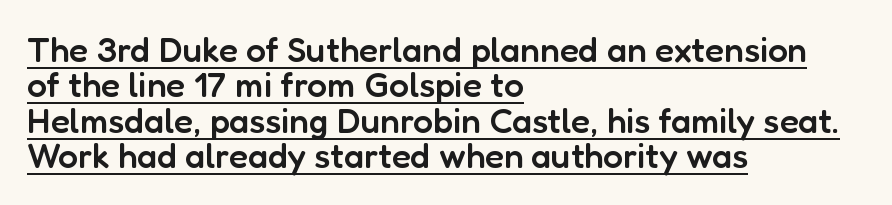
Q: Is the text bold? A: Semi-bold.
Q: Is the text italic (slanted)? A: No, it is upright.
Q: Is the typeface a serif or a sans-serif typeface? A: Sans-serif.
Q: Is the text underlined? A: Yes.
Q: How is the paragraph aligned? A: Left-aligned.
Q: Is the spacing between letters normal or unusually wide? A: Normal.
Q: Is the spacing between lines tight, normal or loose? A: Tight.
Q: Width (condensed, normal, or wide)? A: Normal.
Q: Stroke contrast? A: Low.
Q: x-height? A: Medium.
Q: Monospaced? A: No.
